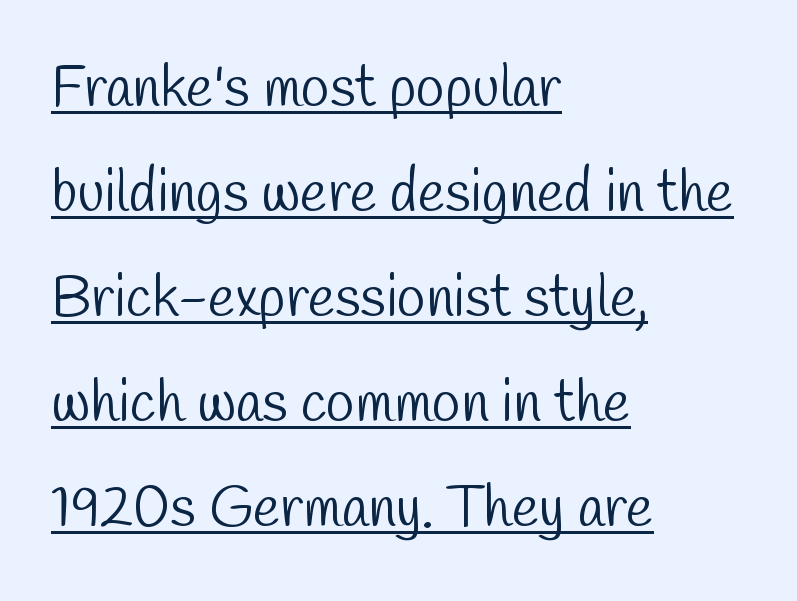
Q: Is the text bold? A: No.
Q: Is the typeface a serif or a sans-serif typeface? A: Sans-serif.
Q: Is the text underlined? A: Yes.
Q: How is the paragraph aligned? A: Left-aligned.
Q: Is the spacing between letters normal or unusually wide? A: Normal.
Q: Width (condensed, normal, or wide)? A: Condensed.
Q: Stroke contrast? A: Low.
Q: x-height? A: Medium.
Q: Monospaced? A: No.
